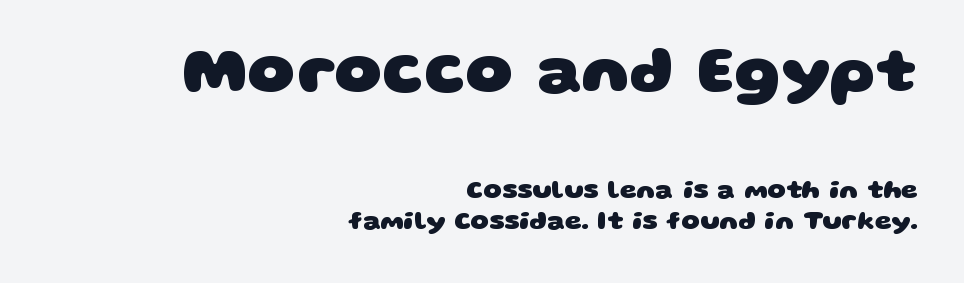
{"serif": "no", "bold": "yes", "weight": "heavy", "width": "wide", "stroke_contrast": "low", "x_height": "large", "monospaced": "no", "underline": "no", "align": "right", "line_spacing_ratio": 1.21, "letter_spacing": "normal", "letter_spacing_em": 0.0, "larger_block": "first", "size_ratio": 2.54, "glyph_px": 66}
